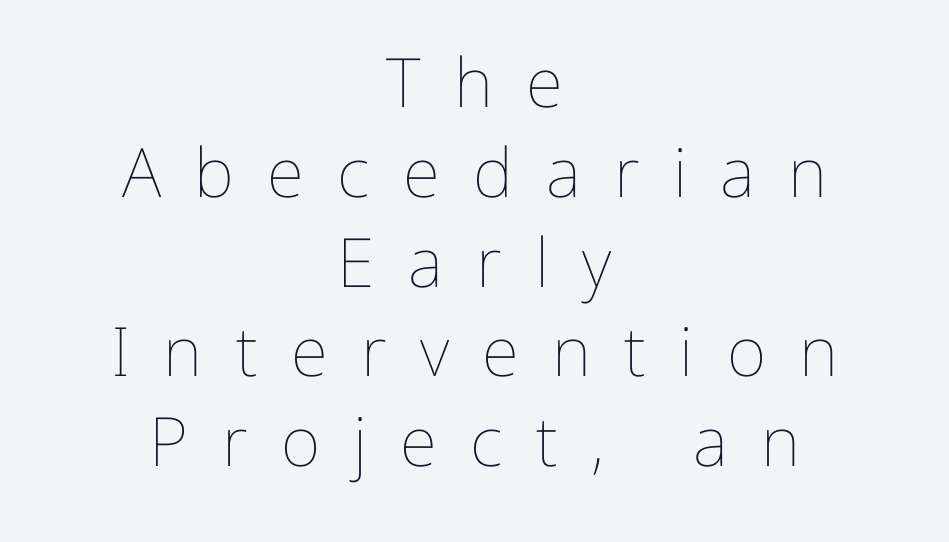
Q: Is the text bold? A: No.
Q: Is the text italic (slanted)? A: No, it is upright.
Q: Is the text underlined? A: No.
Q: How is the paragraph aligned? A: Centered.
Q: Is the spacing between letters normal or unusually wide? A: Unusually wide.
Q: Is the spacing between lines tight, normal or loose? A: Normal.
Q: Width (condensed, normal, or wide)? A: Normal.
Q: Stroke contrast? A: Low.
Q: x-height? A: Medium.
Q: Monospaced? A: No.
